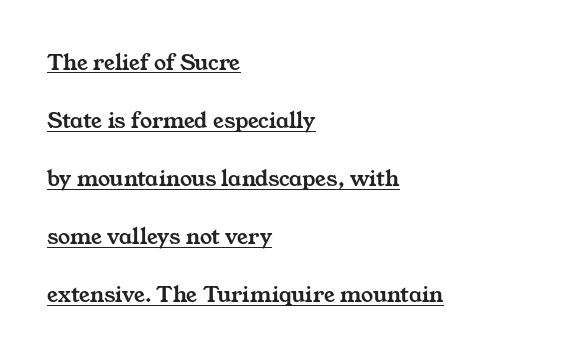
Visually the block forms a straight wall on the left and a jagged coastline on the right. Spacing between characters is what you'd get straight out of the box. The specimen includes a rule beneath the text block's lines. You could fit nearly another row in the gap between these rows.
